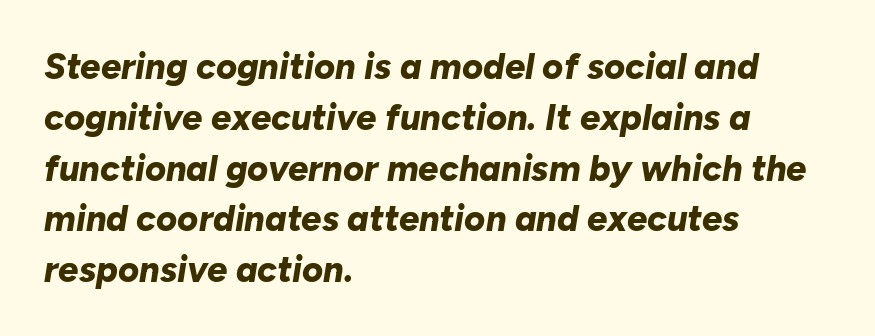
Quick note: interline space is typical. These lines are rendered in a variable-pitch font. The text carries the slant typical of an italic or oblique font. Casual observation: everything's shoved over to the left. Its strokes are broad and dark, the hallmark of bold type.
